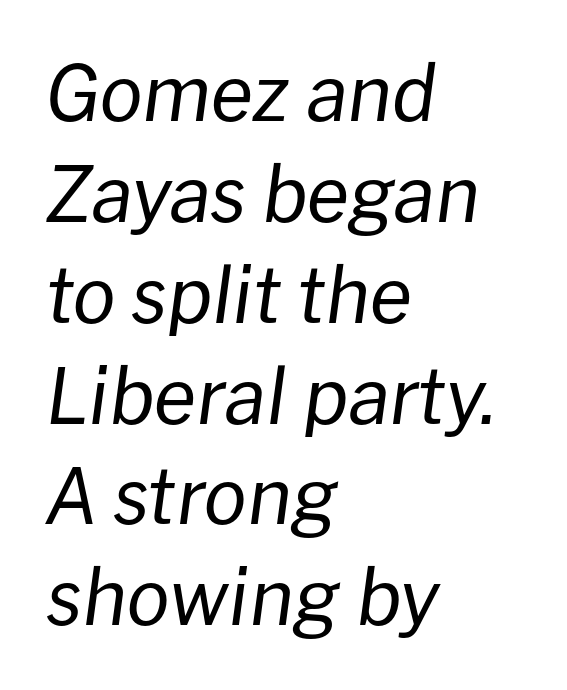
{"italic": "yes", "lean": "right", "slant_degrees": 8, "bold": "no", "weight": "regular", "width": "normal", "stroke_contrast": "low", "x_height": "medium", "monospaced": "no", "underline": "no", "align": "left", "line_spacing": "normal", "line_spacing_ratio": 1.31, "letter_spacing": "normal", "letter_spacing_em": 0.0, "glyph_px": 77}
